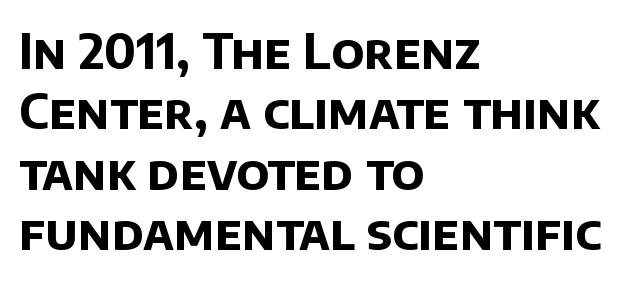
The image shows 48 px bold sans-serif type; set left-aligned, normal line spacing (1.26x), normal letter spacing, not underlined; low stroke contrast and a large x-height.
